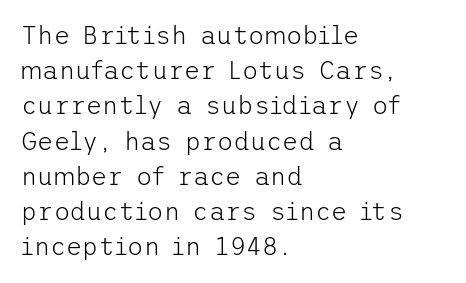
Weight: not bold — regular or lighter. Summary of vertical rhythm: regular, with standard interline spacing. Italic? Not at all — the glyphs are vertical. Words appear dense and cohesive because spacing is normal. Glance below the letters and you will spot only blank space.
